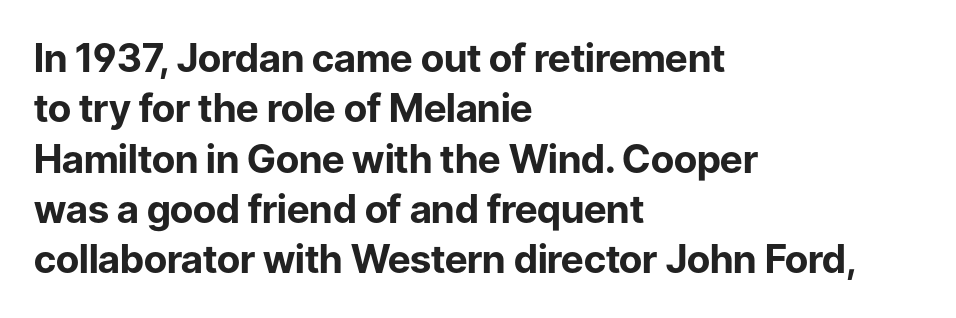
Q: Is the text bold? A: Yes.
Q: Is the text italic (slanted)? A: No, it is upright.
Q: Is the typeface a serif or a sans-serif typeface? A: Sans-serif.
Q: Is the text underlined? A: No.
Q: How is the paragraph aligned? A: Left-aligned.
Q: Is the spacing between letters normal or unusually wide? A: Normal.
Q: Is the spacing between lines tight, normal or loose? A: Normal.
Q: Width (condensed, normal, or wide)? A: Normal.
Q: Stroke contrast? A: Low.
Q: x-height? A: Medium.
Q: Monospaced? A: No.
